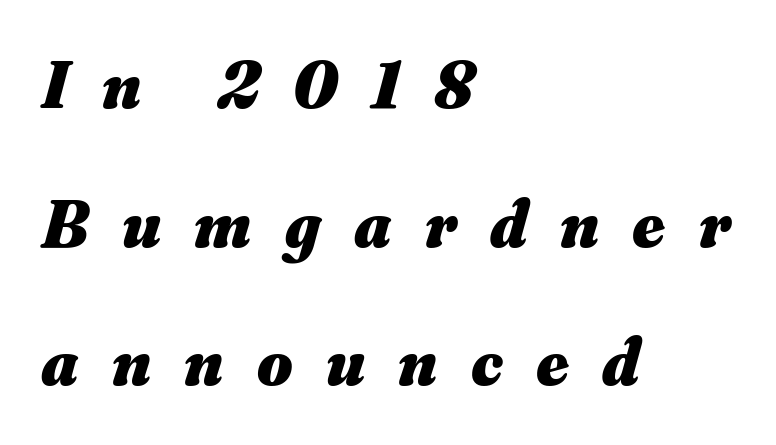
The image shows 68 px heavy type, italic (leaning right); set left-aligned, loose line spacing (2.04x), unusually wide letter spacing (+0.49 em), not underlined; medium stroke contrast and a small x-height.
